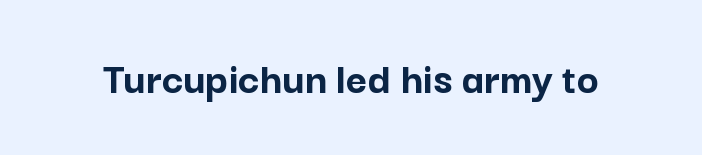
{"serif": "no", "italic": "no", "bold": "yes", "weight": "semibold", "width": "normal", "stroke_contrast": "low", "x_height": "medium", "monospaced": "no", "underline": "no", "letter_spacing": "normal", "letter_spacing_em": 0.0, "glyph_px": 46}
